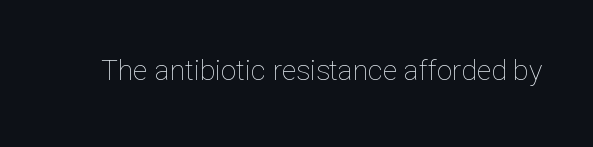
The font sits on the lighter half of the weight spectrum, regular included. The letters sit at their default tracking, neither squeezed nor spread. Think of a printed novel: that variable character pitch is what you see here. The string is rendered with underlining switched off.
